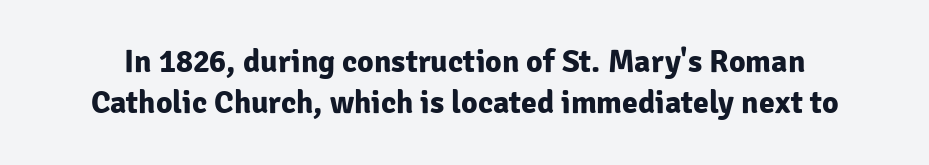
Q: Is the text bold? A: Yes.
Q: Is the text italic (slanted)? A: No, it is upright.
Q: Is the typeface a serif or a sans-serif typeface? A: Sans-serif.
Q: Is the text underlined? A: No.
Q: Is the spacing between letters normal or unusually wide? A: Normal.
Q: Is the spacing between lines tight, normal or loose? A: Normal.
Q: Width (condensed, normal, or wide)? A: Normal.
Q: Stroke contrast? A: Low.
Q: x-height? A: Medium.
Q: Monospaced? A: No.
